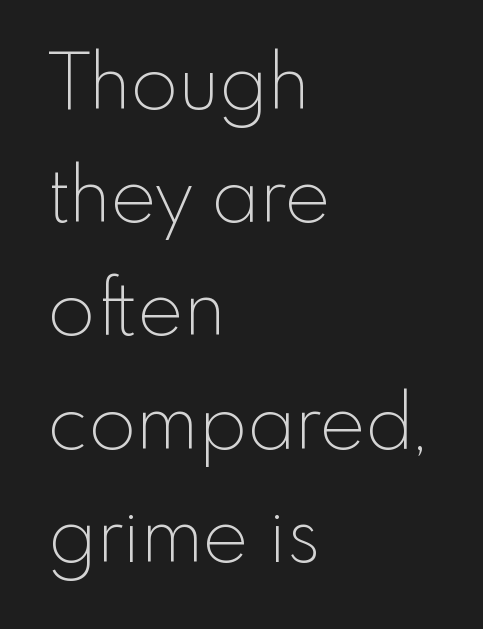
Q: Is the text bold? A: No.
Q: Is the text italic (slanted)? A: No, it is upright.
Q: Is the typeface a serif or a sans-serif typeface? A: Sans-serif.
Q: Is the text underlined? A: No.
Q: How is the paragraph aligned? A: Left-aligned.
Q: Is the spacing between letters normal or unusually wide? A: Normal.
Q: Is the spacing between lines tight, normal or loose? A: Normal.
Q: Width (condensed, normal, or wide)? A: Normal.
Q: x-height? A: Small.
Q: Monospaced? A: No.
